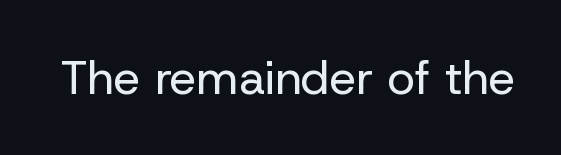
The image shows 47 px regular-weight sans-serif type, upright; set normal letter spacing, not underlined; low stroke contrast and a medium x-height.
